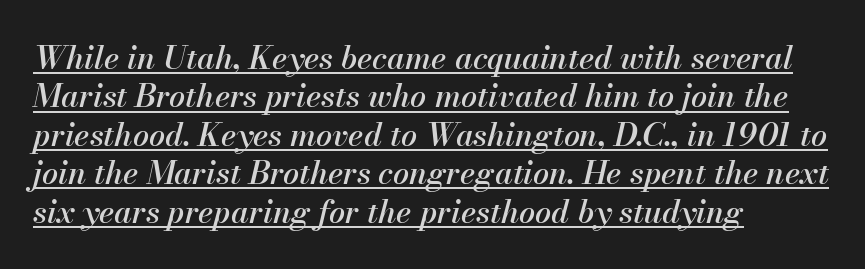
Is the type slanted? Yes — the strokes lean at a clear angle. The letterforms sit shoulder to shoulder at normal distance. The paragraph has a hard left edge and a soft right edge. A continuous stroke trails under the words, as in a hyperlink. The face used here is proportionally spaced, like ordinary book or web type.
